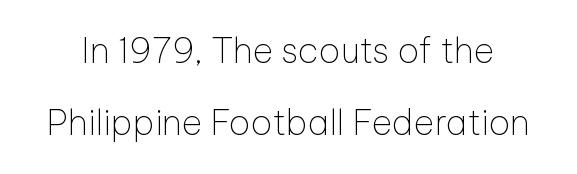
Q: Is the text bold? A: No.
Q: Is the text italic (slanted)? A: No, it is upright.
Q: Is the typeface a serif or a sans-serif typeface? A: Sans-serif.
Q: Is the text underlined? A: No.
Q: Is the spacing between letters normal or unusually wide? A: Normal.
Q: Is the spacing between lines tight, normal or loose? A: Loose.
Q: Width (condensed, normal, or wide)? A: Normal.
Q: Stroke contrast? A: Low.
Q: x-height? A: Medium.
Q: Monospaced? A: No.
